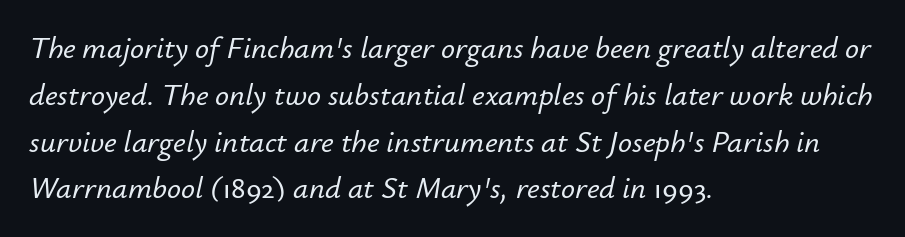
Looking at the ascenders, they clearly lean. The leading is moderate, giving the passage an even texture. Visually the block forms a straight wall on the left and a jagged coastline on the right. Default kerning and tracking; the words read as compact shapes.
